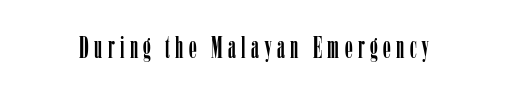
Think of a printed novel: that variable character pitch is what you see here. Descenders are the only things crossing below the line. Observe the serifs anchoring each vertical stroke in this sample. Rendered with straight, roman letterforms.
